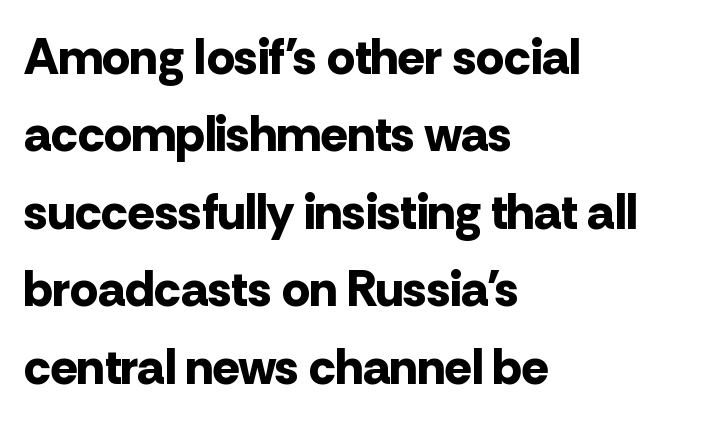
{"serif": "no", "italic": "no", "bold": "yes", "weight": "bold", "width": "normal", "stroke_contrast": "low", "x_height": "medium", "monospaced": "no", "underline": "no", "align": "left", "line_spacing": "normal", "line_spacing_ratio": 1.55, "letter_spacing": "normal", "letter_spacing_em": 0.0, "glyph_px": 50}
